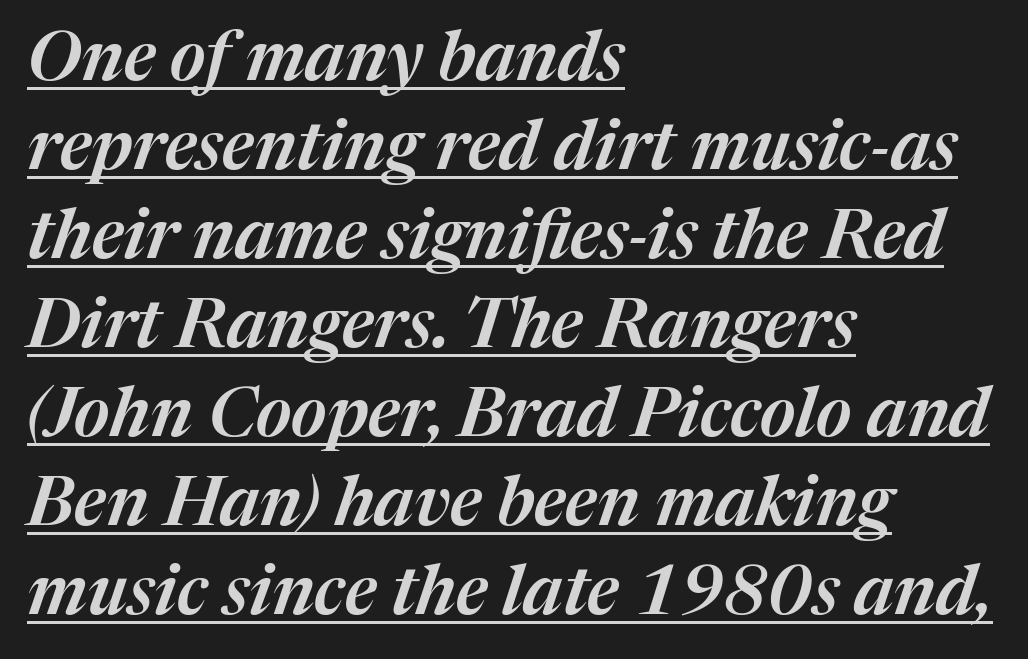
Q: Is the text italic (slanted)? A: Yes, it leans right by about 17 degrees.
Q: Is the text underlined? A: Yes.
Q: How is the paragraph aligned? A: Left-aligned.
Q: Is the spacing between letters normal or unusually wide? A: Normal.
Q: Is the spacing between lines tight, normal or loose? A: Normal.
Q: Width (condensed, normal, or wide)? A: Normal.
Q: Stroke contrast? A: Medium.
Q: x-height? A: Medium.
Q: Monospaced? A: No.
